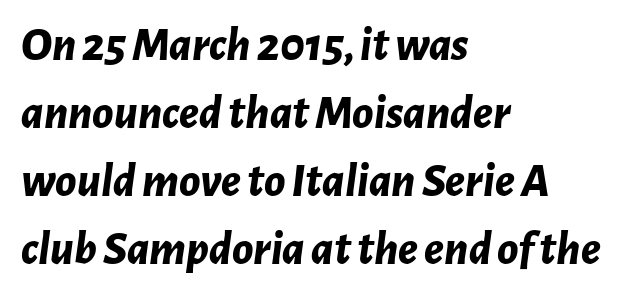
Q: Is the text bold? A: Yes.
Q: Is the text italic (slanted)? A: Yes, it leans right by about 7 degrees.
Q: Is the text underlined? A: No.
Q: How is the paragraph aligned? A: Left-aligned.
Q: Is the spacing between letters normal or unusually wide? A: Normal.
Q: Is the spacing between lines tight, normal or loose? A: Normal.
Q: Width (condensed, normal, or wide)? A: Normal.
Q: Stroke contrast? A: Low.
Q: x-height? A: Medium.
Q: Monospaced? A: No.
